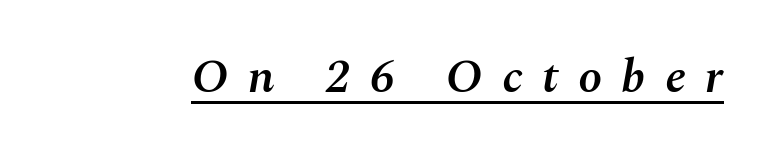
{"italic": "yes", "lean": "right", "slant_degrees": 10, "bold": "semi", "weight": "semibold", "width": "normal", "stroke_contrast": "medium", "x_height": "medium", "monospaced": "no", "underline": "yes", "letter_spacing": "wide", "letter_spacing_em": 0.4, "glyph_px": 48}
